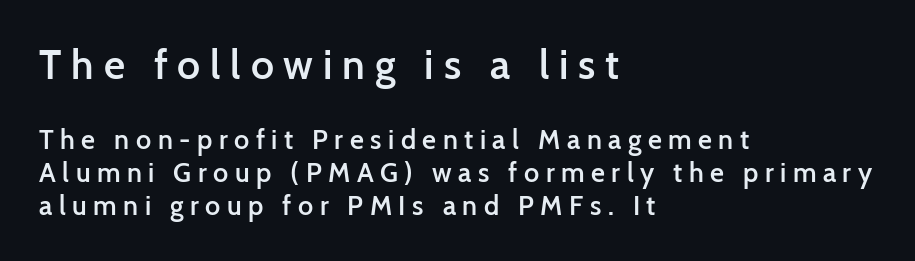
The image shows 41 px semibold sans-serif type, upright; set left-aligned, line spacing 1.22x, unusually wide letter spacing (+0.24 em), not underlined; the first (top) block is 1.52x larger; low stroke contrast and a medium x-height.
